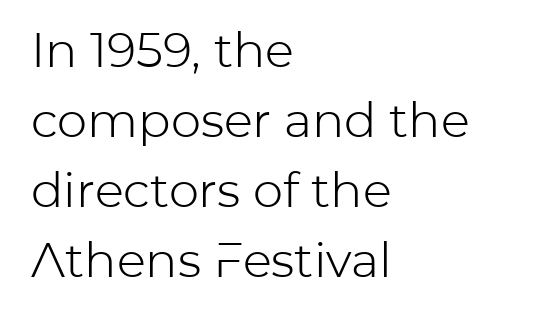
{"serif": "no", "italic": "no", "bold": "no", "weight": "light", "width": "normal", "stroke_contrast": "low", "x_height": "medium", "monospaced": "no", "underline": "no", "align": "left", "line_spacing": "normal", "line_spacing_ratio": 1.46, "letter_spacing": "normal", "letter_spacing_em": 0.0, "glyph_px": 48}
